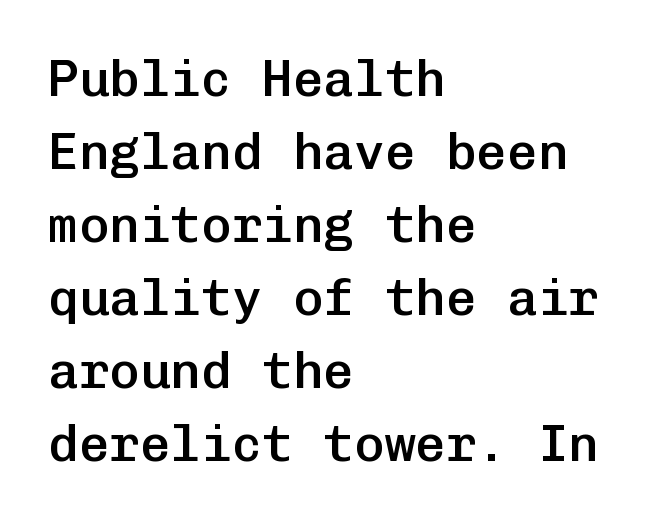
The image shows 51 px semibold sans-serif type, upright, monospaced; set left-aligned, normal line spacing (1.43x), normal letter spacing, not underlined; low stroke contrast and a medium x-height.
